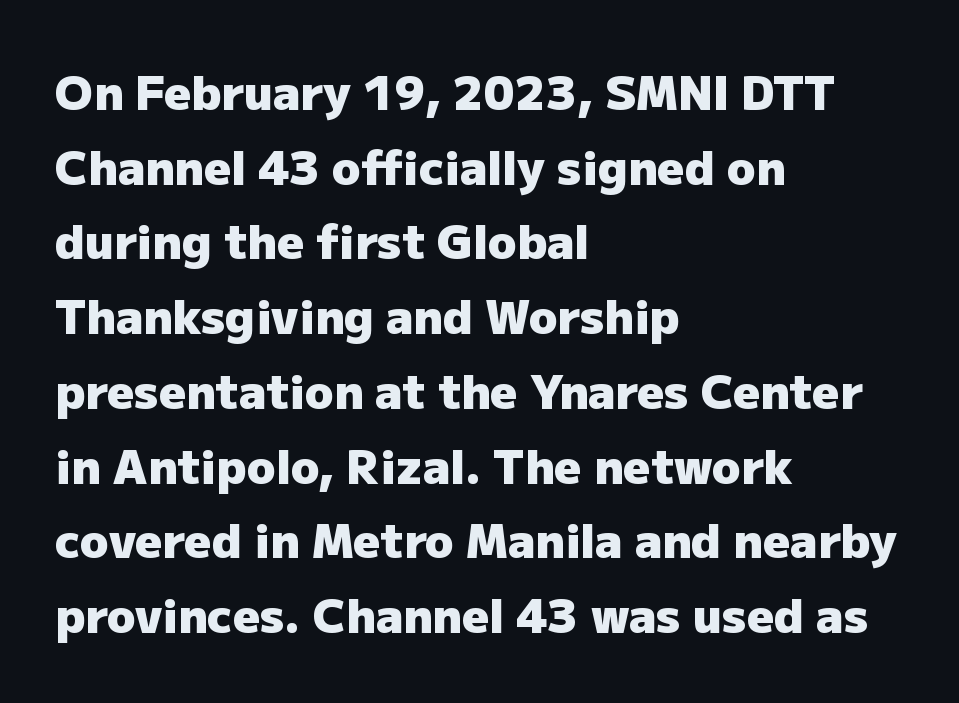
Casual observation: everything's shoved over to the left. Words float on clear page, feet unadorned. A dark, heavy texture on the line: the type is bold. Every character sits straight up, as roman type does. If you measured baseline to baseline, you'd find a middling distance.
